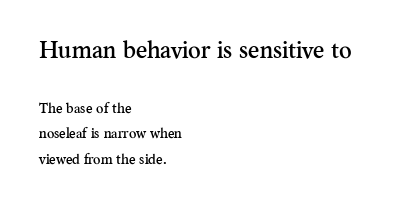
Q: Is the text italic (slanted)? A: No, it is upright.
Q: Is the text underlined? A: No.
Q: How is the paragraph aligned? A: Left-aligned.
Q: Is the spacing between letters normal or unusually wide? A: Normal.
Q: Which block of text is set in a larger size, the first (top) or the second (bottom)? A: The first (top) one.
